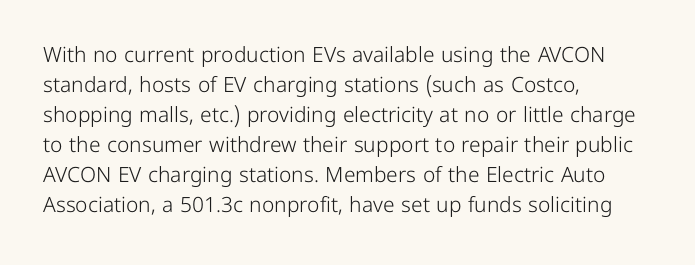
Q: Is the text bold? A: No.
Q: Is the text italic (slanted)? A: No, it is upright.
Q: Is the text underlined? A: No.
Q: How is the paragraph aligned? A: Left-aligned.
Q: Is the spacing between letters normal or unusually wide? A: Normal.
Q: Is the spacing between lines tight, normal or loose? A: Normal.
